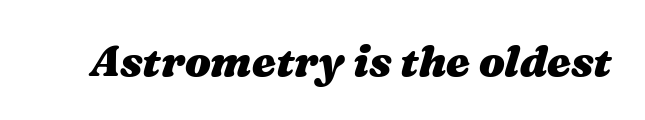
Q: Is the text bold? A: Yes.
Q: Is the text italic (slanted)? A: Yes, it leans right by about 16 degrees.
Q: Is the text underlined? A: No.
Q: Is the spacing between letters normal or unusually wide? A: Normal.
Q: Width (condensed, normal, or wide)? A: Wide.
Q: Stroke contrast? A: Medium.
Q: x-height? A: Medium.
Q: Monospaced? A: No.
